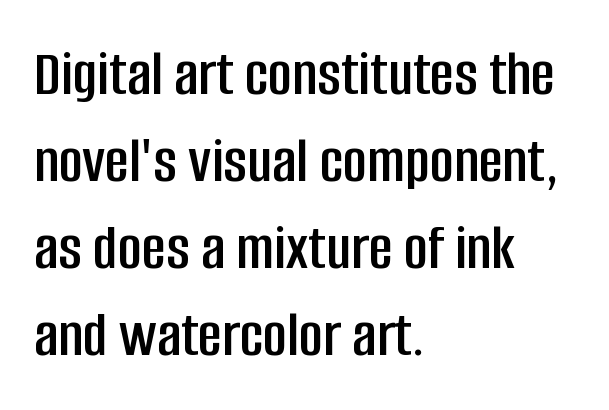
Q: Is the text italic (slanted)? A: No, it is upright.
Q: Is the typeface a serif or a sans-serif typeface? A: Sans-serif.
Q: Is the text underlined? A: No.
Q: How is the paragraph aligned? A: Left-aligned.
Q: Is the spacing between letters normal or unusually wide? A: Normal.
Q: Is the spacing between lines tight, normal or loose? A: Normal.
Q: Width (condensed, normal, or wide)? A: Condensed.
Q: Stroke contrast? A: Low.
Q: x-height? A: Large.
Q: Monospaced? A: No.
